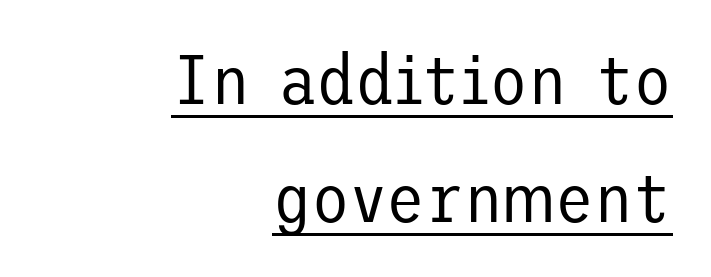
The image shows 71 px regular-weight sans-serif type, upright; set right-aligned, normal line spacing (1.66x), normal letter spacing, underlined; low stroke contrast and a medium x-height.
